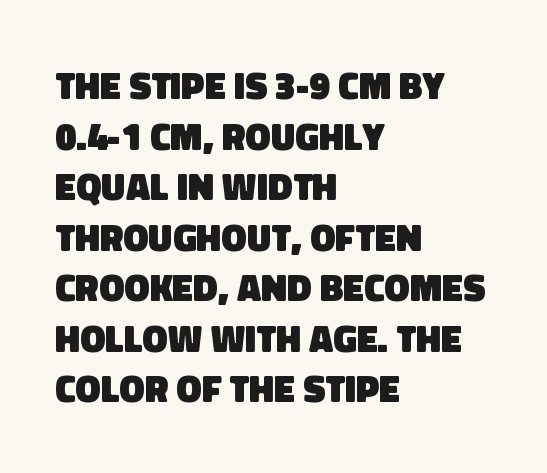
Q: Is the text bold? A: Yes.
Q: Is the typeface a serif or a sans-serif typeface? A: Sans-serif.
Q: Is the text underlined? A: No.
Q: How is the paragraph aligned? A: Left-aligned.
Q: Is the spacing between letters normal or unusually wide? A: Normal.
Q: Is the spacing between lines tight, normal or loose? A: Normal.
Q: Width (condensed, normal, or wide)? A: Normal.
Q: Stroke contrast? A: Low.
Q: x-height? A: Large.
Q: Monospaced? A: No.
